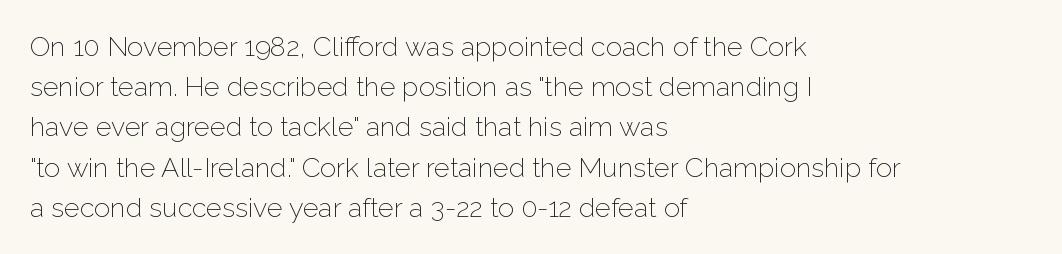
Q: Is the text bold? A: No.
Q: Is the text italic (slanted)? A: No, it is upright.
Q: Is the text underlined? A: No.
Q: How is the paragraph aligned? A: Left-aligned.
Q: Is the spacing between letters normal or unusually wide? A: Normal.
Q: Is the spacing between lines tight, normal or loose? A: Normal.
